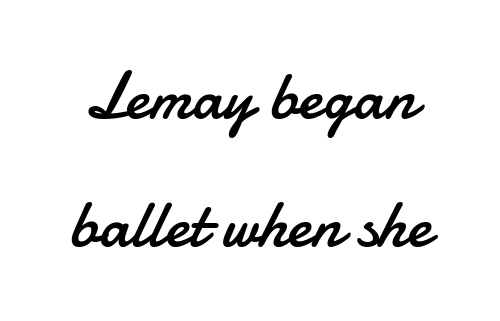
Classification — sans serif. Clear beneath every line of the passage. Is there much room between lines? Yes — plenty of vertical air separates them. Unbolded letterforms with no extra heft. Varying glyph widths throughout — classic text-font behaviour.
